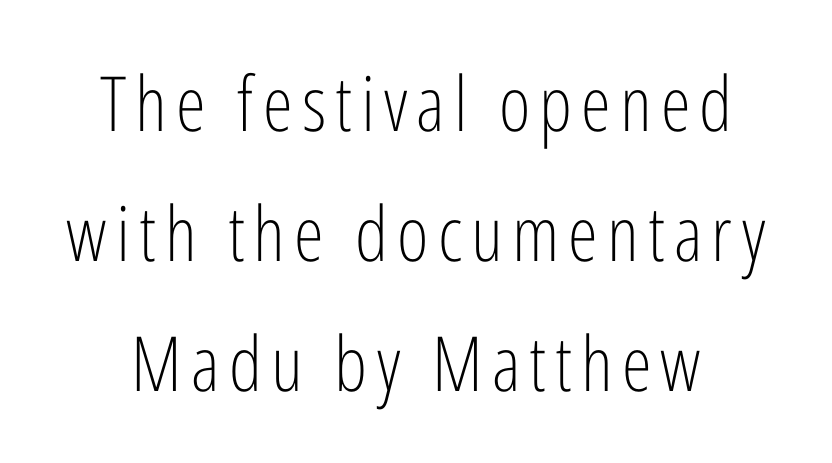
{"serif": "no", "italic": "no", "bold": "no", "weight": "light", "width": "condensed", "stroke_contrast": "low", "x_height": "medium", "monospaced": "no", "underline": "no", "line_spacing_ratio": 1.71, "glyph_px": 76}
